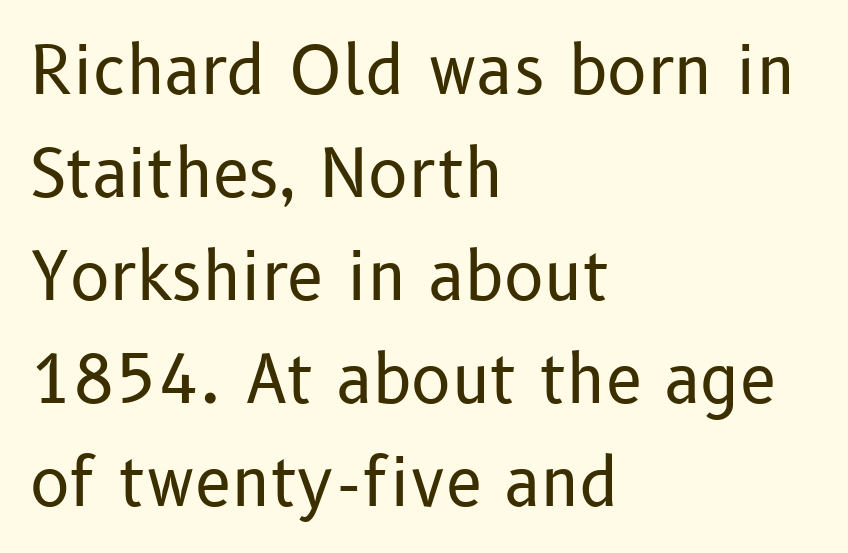
The image shows 66 px regular-weight sans-serif type, upright; set left-aligned, normal line spacing (1.56x), normal letter spacing, not underlined; low stroke contrast and a medium x-height.
